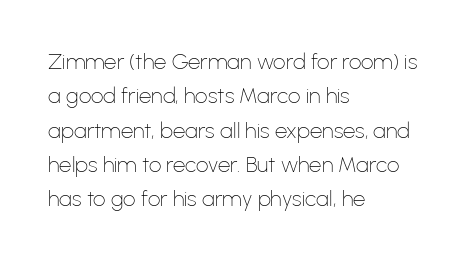
Q: Is the text bold? A: No.
Q: Is the text italic (slanted)? A: No, it is upright.
Q: Is the text underlined? A: No.
Q: How is the paragraph aligned? A: Left-aligned.
Q: Is the spacing between letters normal or unusually wide? A: Normal.
Q: Is the spacing between lines tight, normal or loose? A: Normal.
